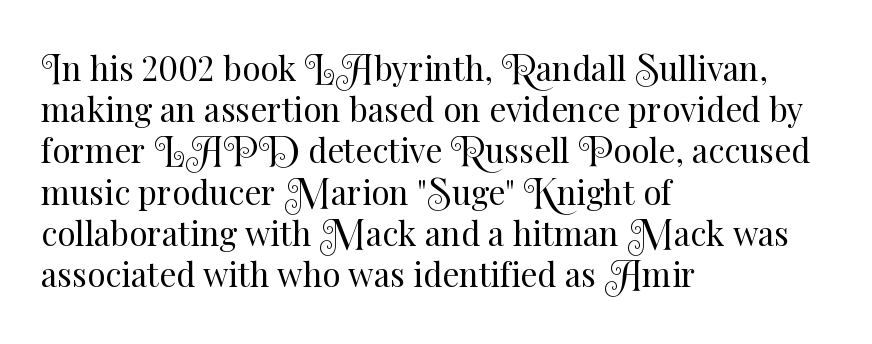
The space between consecutive lines is moderate. This is not heavy type; no bold has been used. Horizontally, the lines are justified to the leading edge only. Rendered with straight, roman letterforms.
